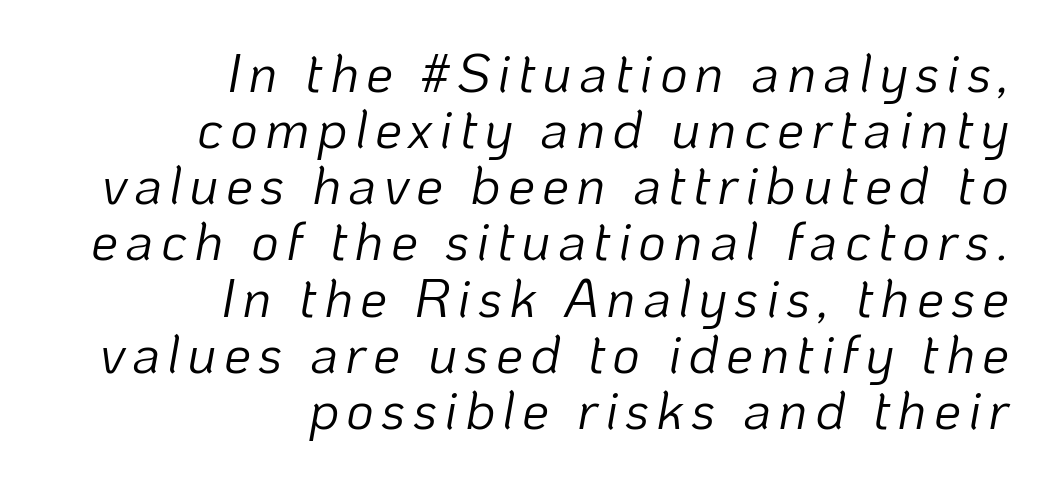
Q: Is the text bold? A: No.
Q: Is the text italic (slanted)? A: Yes, it leans right by about 10 degrees.
Q: Is the text underlined? A: No.
Q: How is the paragraph aligned? A: Right-aligned.
Q: Is the spacing between lines tight, normal or loose? A: Tight.
Q: Width (condensed, normal, or wide)? A: Normal.
Q: Stroke contrast? A: Low.
Q: x-height? A: Medium.
Q: Monospaced? A: No.
